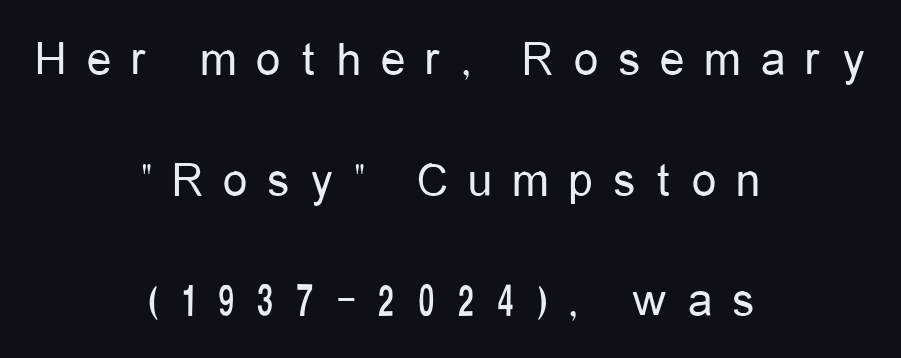
The image shows 49 px regular-weight, condensed sans-serif type, upright; set centered, loose line spacing (2.46x), unusually wide letter spacing (+0.41 em), not underlined; low stroke contrast and a medium x-height.
